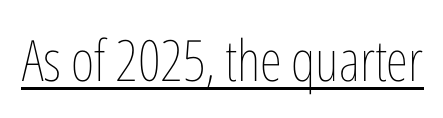
Q: Is the text bold? A: No.
Q: Is the text italic (slanted)? A: No, it is upright.
Q: Is the text underlined? A: Yes.
Q: Is the spacing between letters normal or unusually wide? A: Normal.
Q: Width (condensed, normal, or wide)? A: Condensed.
Q: Stroke contrast? A: Low.
Q: x-height? A: Medium.
Q: Monospaced? A: No.
